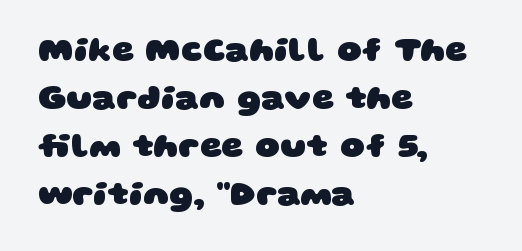
Is the block centered? No — it sits flush against the left margin. Reading down the column, the eye jumps a familiar distance to each next line. This is sans-serif lettering, the kind often seen on screens and signage. Weight check: bold — yes, fully. Look at the tracking — it's just the regular setting, nothing added.
